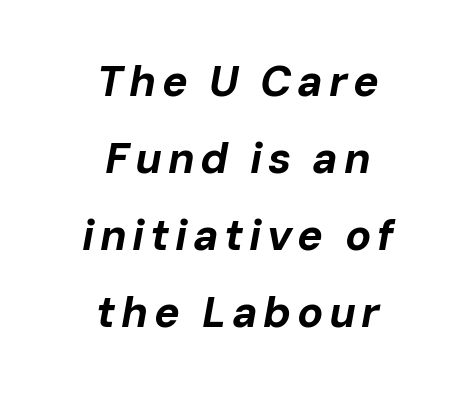
Q: Is the text bold? A: Yes.
Q: Is the text italic (slanted)? A: Yes, it leans right by about 10 degrees.
Q: Is the text underlined? A: No.
Q: How is the paragraph aligned? A: Centered.
Q: Width (condensed, normal, or wide)? A: Normal.
Q: Stroke contrast? A: Low.
Q: x-height? A: Medium.
Q: Monospaced? A: No.
